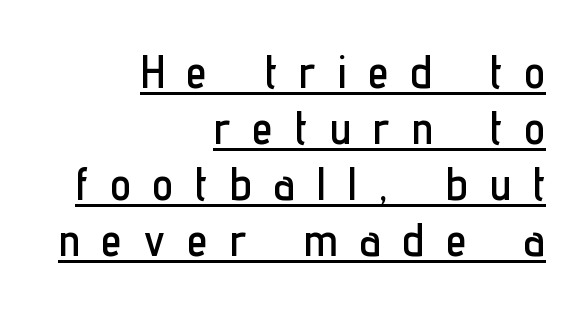
The designer went with a sans here, leaving each stem footless. Posture: vertical. Teacher's note: observe the even right margin — that is flush-right alignment. Caption: lettering with a line underneath.
